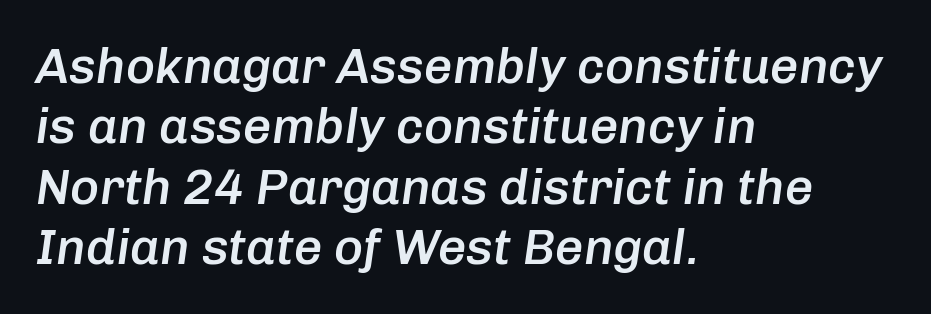
These lines are rendered in a variable-pitch font. This rendering uses left alignment, leaving the right contour irregular. Compared with typical body copy, the letter spacing here is the same. A fair bit of extra ink — the face is semibold, not bold.
